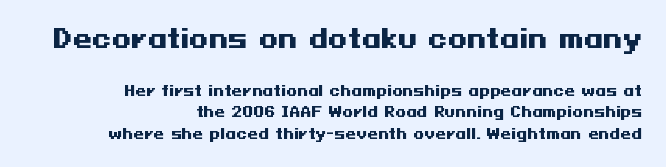
The rendering uses a bold face; every stroke is thick and dark. Does the lettering tilt? It doesn't — this is upright. Visually the block forms a straight wall on the right and a jagged coastline on the left. The foot of each line stays bare and open. The earlier block is typeset at a bigger size than the later block. Each new line begins a customary step beneath the previous one.
